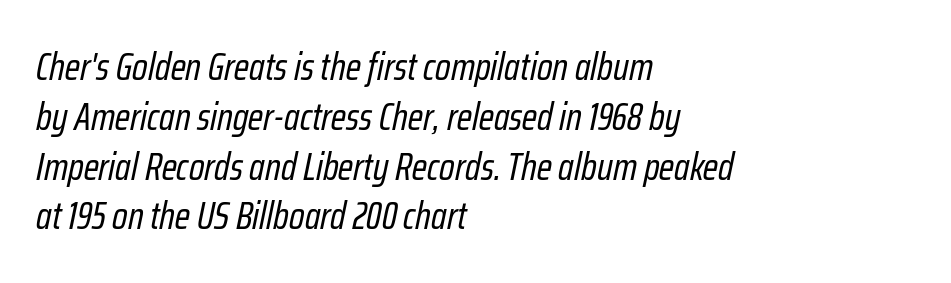
{"italic": "yes", "lean": "right", "slant_degrees": 12, "bold": "no", "weight": "regular", "width": "condensed", "stroke_contrast": "low", "x_height": "medium", "monospaced": "no", "underline": "no", "align": "left", "line_spacing": "normal", "line_spacing_ratio": 1.31, "letter_spacing": "normal", "letter_spacing_em": 0.0, "glyph_px": 38}
